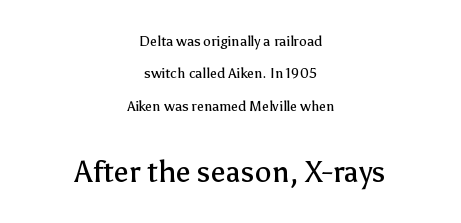
{"serif": "no", "italic": "no", "bold": "no", "weight": "regular", "width": "normal", "stroke_contrast": "low", "x_height": "medium", "monospaced": "no", "underline": "no", "align": "center", "line_spacing": "loose", "line_spacing_ratio": 2.32, "letter_spacing": "normal", "letter_spacing_em": 0.0, "larger_block": "second", "size_ratio": 2.14, "glyph_px": 30}
